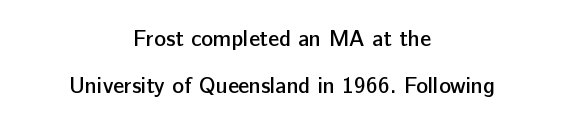
{"italic": "no", "bold": "semi", "underline": "no", "align": "center", "line_spacing": "loose", "line_spacing_ratio": 2.12, "letter_spacing": "normal", "letter_spacing_em": 0.0, "glyph_px": 22}
